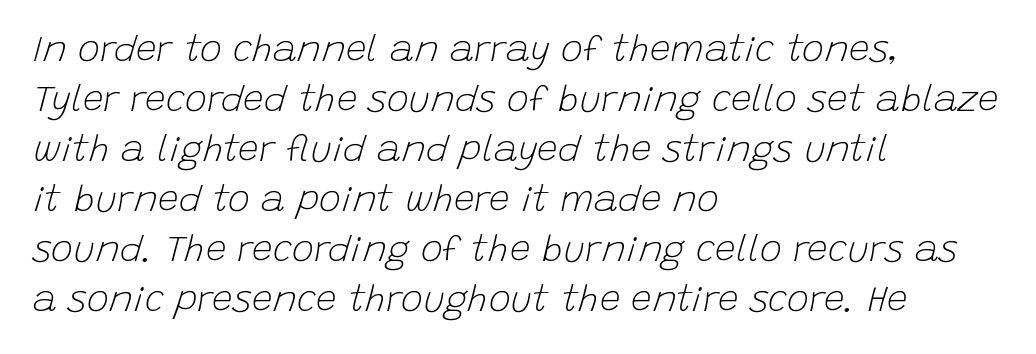
Q: Is the text bold? A: No.
Q: Is the text italic (slanted)? A: Yes, it leans right by about 15 degrees.
Q: Is the text underlined? A: No.
Q: How is the paragraph aligned? A: Left-aligned.
Q: Is the spacing between letters normal or unusually wide? A: Normal.
Q: Is the spacing between lines tight, normal or loose? A: Normal.
Q: Width (condensed, normal, or wide)? A: Normal.
Q: Stroke contrast? A: Low.
Q: x-height? A: Large.
Q: Monospaced? A: No.
